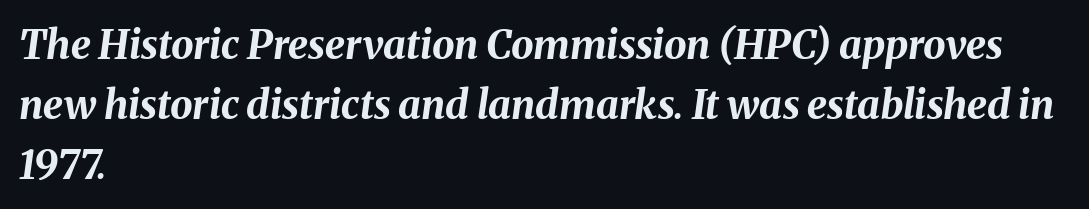
{"italic": "yes", "lean": "right", "slant_degrees": 8, "bold": "yes", "weight": "bold", "width": "normal", "stroke_contrast": "medium", "x_height": "medium", "monospaced": "no", "underline": "no", "align": "left", "line_spacing": "normal", "line_spacing_ratio": 1.5, "letter_spacing": "normal", "letter_spacing_em": 0.0, "glyph_px": 40}
